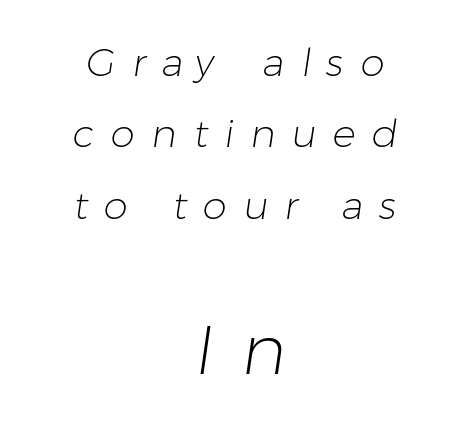
{"serif": "no", "bold": "no", "weight": "light", "width": "normal", "stroke_contrast": "low", "x_height": "medium", "monospaced": "no", "underline": "no", "align": "center", "line_spacing_ratio": 1.83, "letter_spacing": "wide", "letter_spacing_em": 0.42, "larger_block": "second", "size_ratio": 1.77, "glyph_px": 69}
